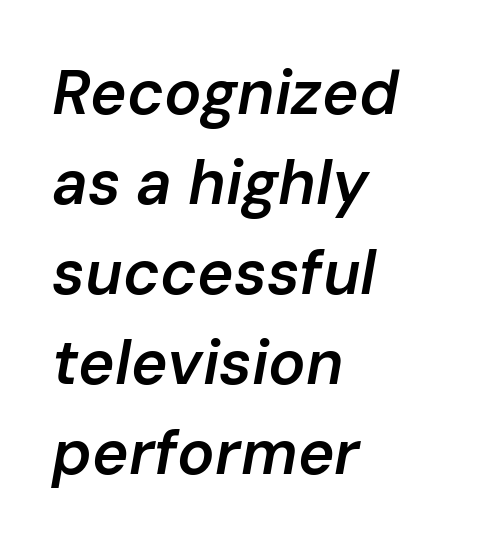
The image shows 62 px semibold type, italic (leaning right); set left-aligned, normal line spacing (1.45x), normal letter spacing, not underlined; low stroke contrast and a medium x-height.
